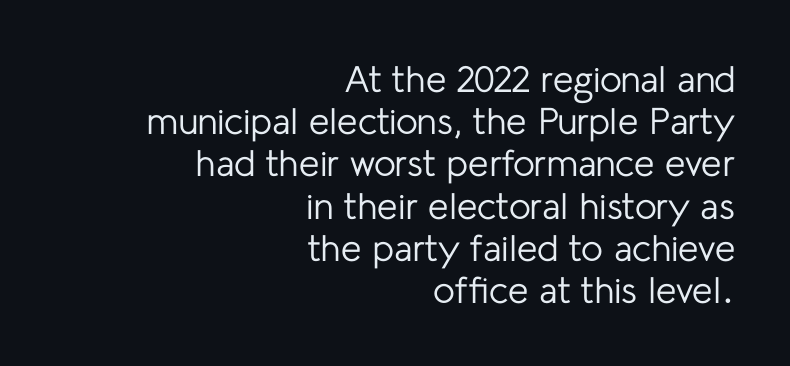
Stroke mass is kept to a normal reading level or below. Is the letter spacing exaggerated? No — it looks like the ordinary default. Casual observation: everything's shoved over to the right. The letters stand straight up with perfectly vertical stems. The baseline area is clear.
